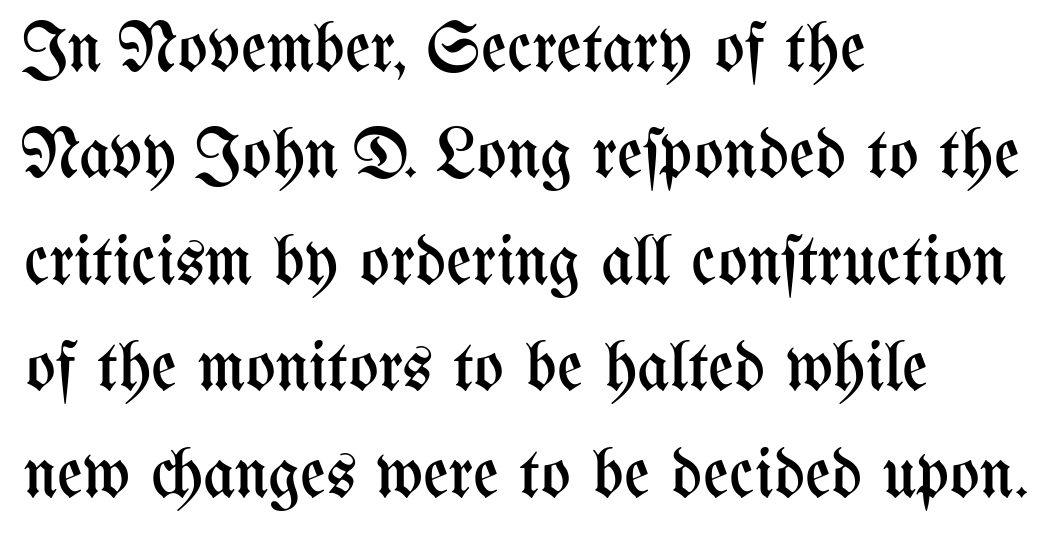
{"italic": "no", "bold": "no", "weight": "regular", "width": "condensed", "stroke_contrast": "medium", "x_height": "medium", "monospaced": "no", "underline": "no", "align": "left", "line_spacing": "normal", "line_spacing_ratio": 1.52, "letter_spacing": "normal", "letter_spacing_em": 0.0, "glyph_px": 70}
